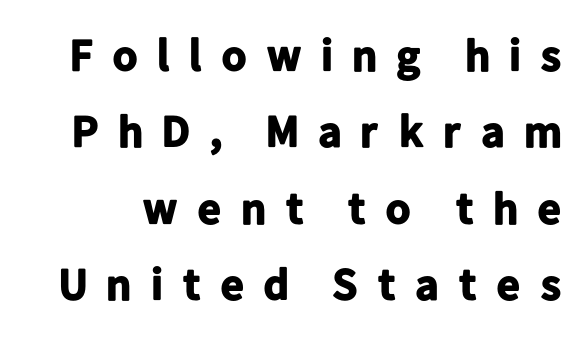
Think of a printed novel: that variable character pitch is what you see here. Check under the words: just untouched page. Upright lettering throughout. Does extra space separate the letters? Yes, quite a lot of it. You can tell from the bare stems that sans-serif type was used. Heavy, bold letterforms.
